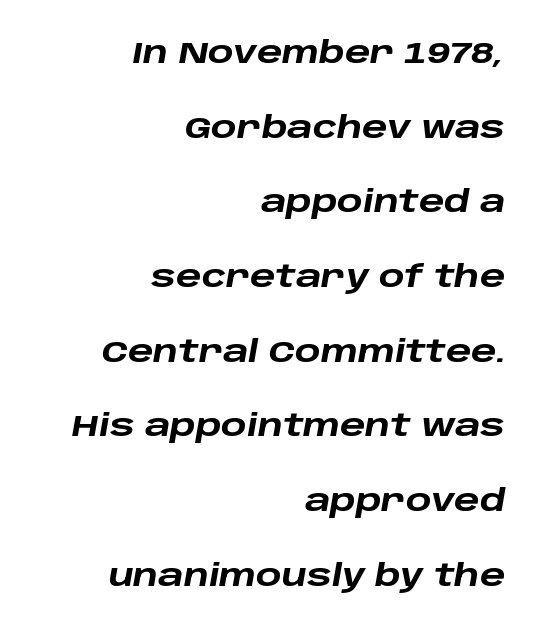
Q: Is the text bold? A: Yes.
Q: Is the text italic (slanted)? A: Yes, it leans right by about 10 degrees.
Q: Is the text underlined? A: No.
Q: How is the paragraph aligned? A: Right-aligned.
Q: Is the spacing between letters normal or unusually wide? A: Normal.
Q: Is the spacing between lines tight, normal or loose? A: Loose.
Q: Width (condensed, normal, or wide)? A: Wide.
Q: Stroke contrast? A: Low.
Q: x-height? A: Large.
Q: Monospaced? A: No.
